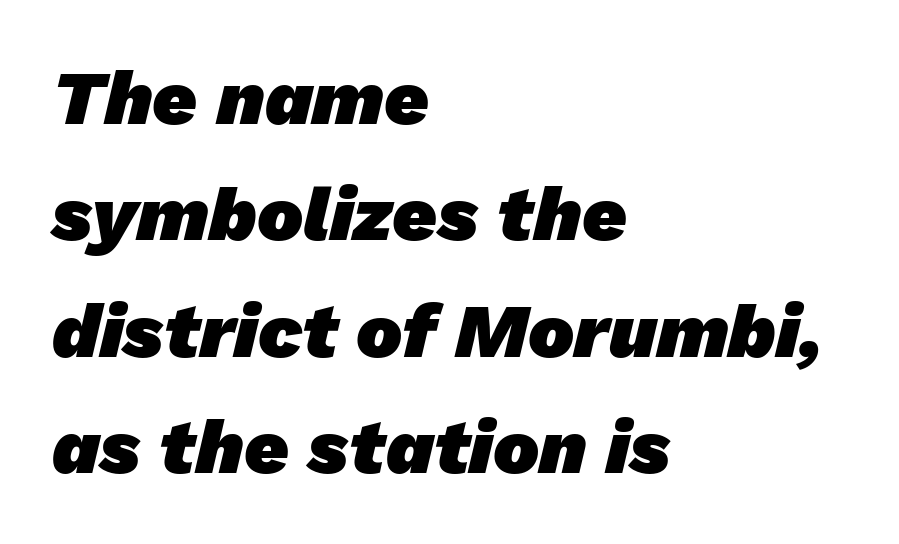
The image shows 77 px heavy sans-serif type; set left-aligned, normal line spacing (1.51x), normal letter spacing, not underlined; low stroke contrast and a medium x-height.
